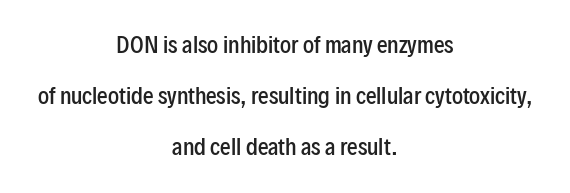
Q: Is the text bold? A: Semi-bold.
Q: Is the text italic (slanted)? A: No, it is upright.
Q: Is the text underlined? A: No.
Q: How is the paragraph aligned? A: Centered.
Q: Is the spacing between letters normal or unusually wide? A: Normal.
Q: Is the spacing between lines tight, normal or loose? A: Loose.
